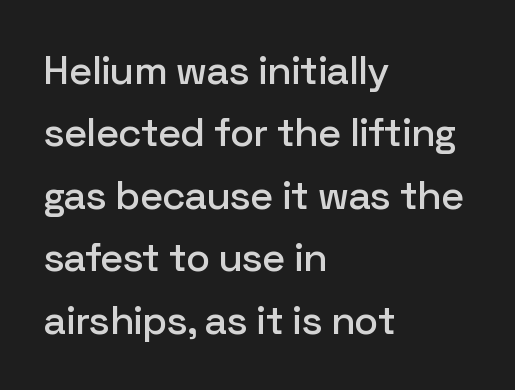
Q: Is the text italic (slanted)? A: No, it is upright.
Q: Is the typeface a serif or a sans-serif typeface? A: Sans-serif.
Q: Is the text underlined? A: No.
Q: How is the paragraph aligned? A: Left-aligned.
Q: Is the spacing between letters normal or unusually wide? A: Normal.
Q: Is the spacing between lines tight, normal or loose? A: Normal.
Q: Width (condensed, normal, or wide)? A: Normal.
Q: Stroke contrast? A: Low.
Q: x-height? A: Medium.
Q: Monospaced? A: No.
